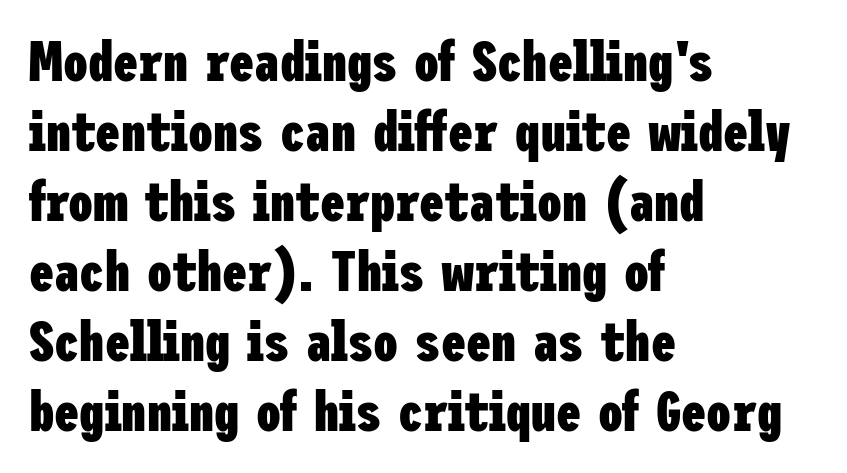
A typesetter would call this zero additional tracking. The passage shown is typeset with a sans-serif family. Notice how descenders clear the ascenders below comfortably — that's standard leading. Upright lettering throughout.
